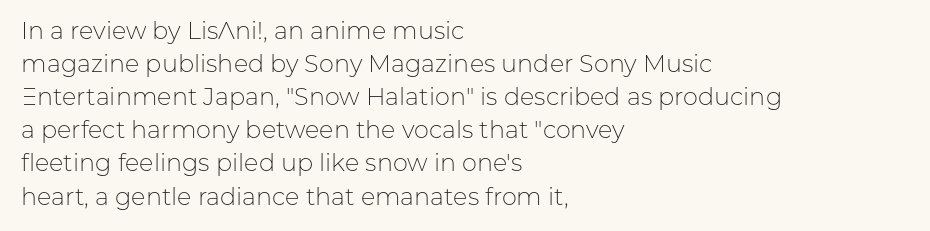
{"italic": "no", "bold": "no", "underline": "no", "align": "left", "line_spacing": "normal", "line_spacing_ratio": 1.38, "letter_spacing": "normal", "letter_spacing_em": 0.0, "glyph_px": 24}
